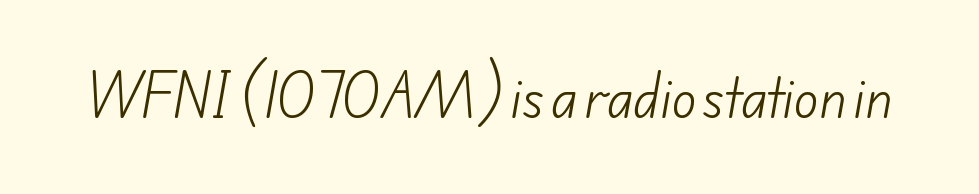
The image shows 51 px light sans-serif type; set normal letter spacing, not underlined; low stroke contrast and a small x-height.
